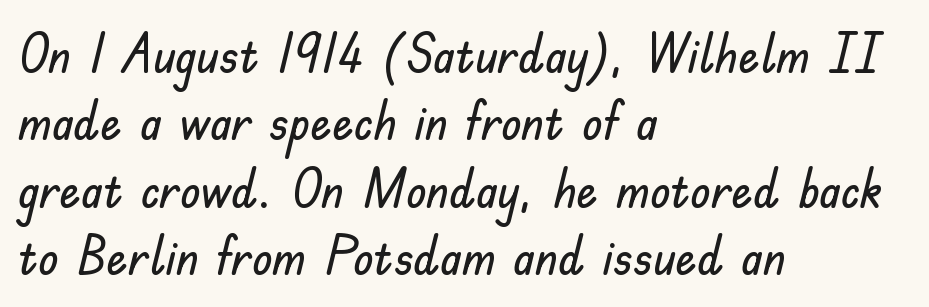
The image shows 53 px sans-serif type; set left-aligned, normal line spacing (1.27x), normal letter spacing, not underlined; low stroke contrast and a small x-height.
